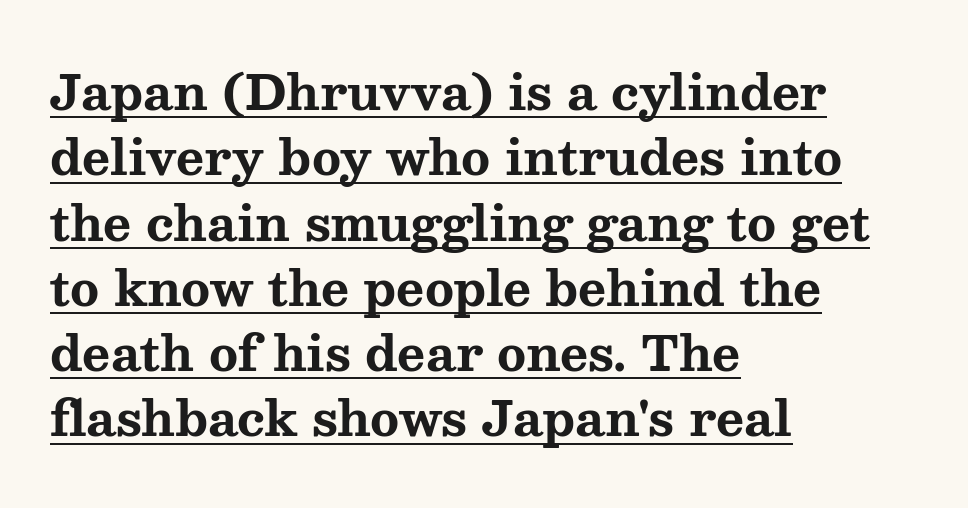
The image shows 48 px bold, wide serif type, upright; set left-aligned, normal line spacing (1.36x), normal letter spacing, underlined; medium stroke contrast and a medium x-height.
